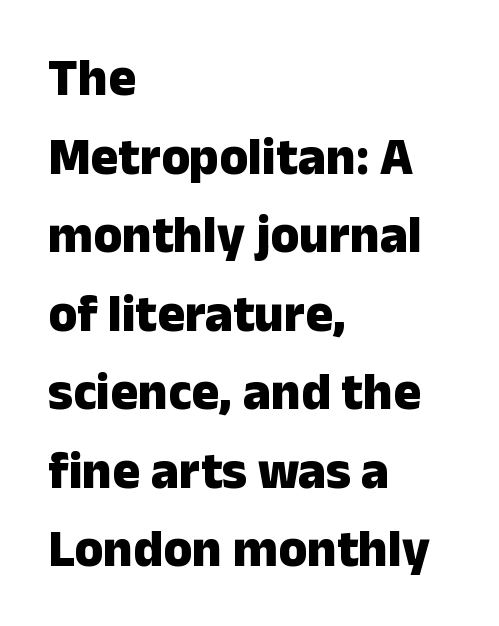
{"serif": "no", "italic": "no", "bold": "yes", "weight": "heavy", "width": "normal", "stroke_contrast": "low", "x_height": "medium", "monospaced": "no", "underline": "no", "align": "left", "line_spacing": "normal", "line_spacing_ratio": 1.51, "letter_spacing": "normal", "letter_spacing_em": 0.0, "glyph_px": 52}
